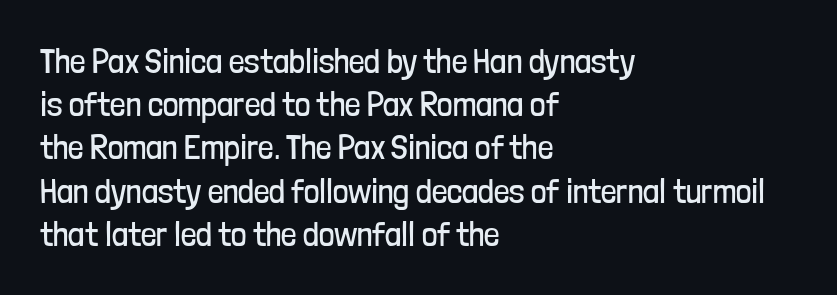
The rag falls on the right side of this text block. In terms of leading, this rendering sits right in the middle. The passage shown has conventional tracking throughout. Tall strokes in this sample are plumb rather than angled.
